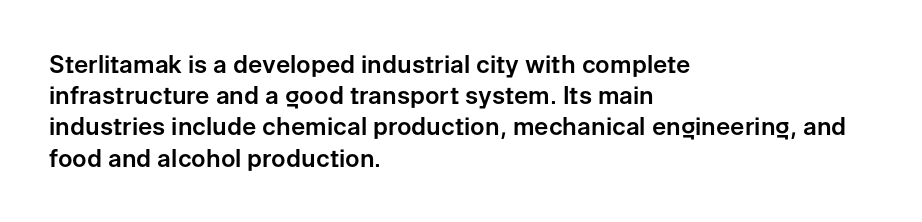
Does the copy run flush right? No — it runs flush left. The font's upright variant was chosen for this text. Descender tails drop into unmarked territory. Reading down the column, the eye jumps a familiar distance to each next line.
